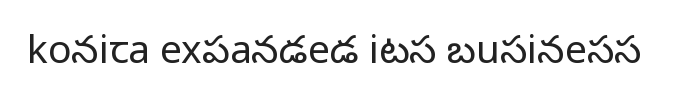
{"serif": "no", "italic": "no", "bold": "no", "weight": "regular", "width": "normal", "stroke_contrast": "low", "x_height": "medium", "monospaced": "no", "underline": "no", "letter_spacing": "normal", "letter_spacing_em": 0.0, "glyph_px": 39}
